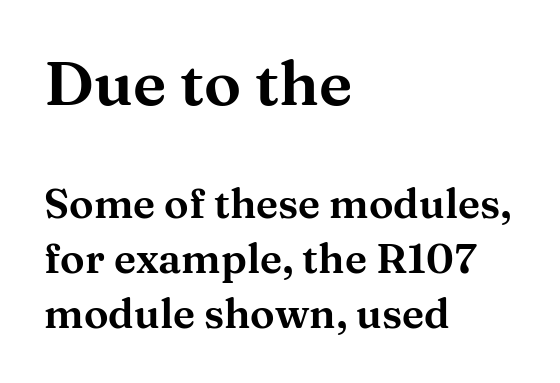
These lines keep a tight, regular rhythm from letter to letter. Proportional: the letters do not fall into vertical columns. Scale decreases going downward across the two blocks. Interline gaps are of average width in this sample. This rendering employs a face with finishing strokes, i.e., a serif.
